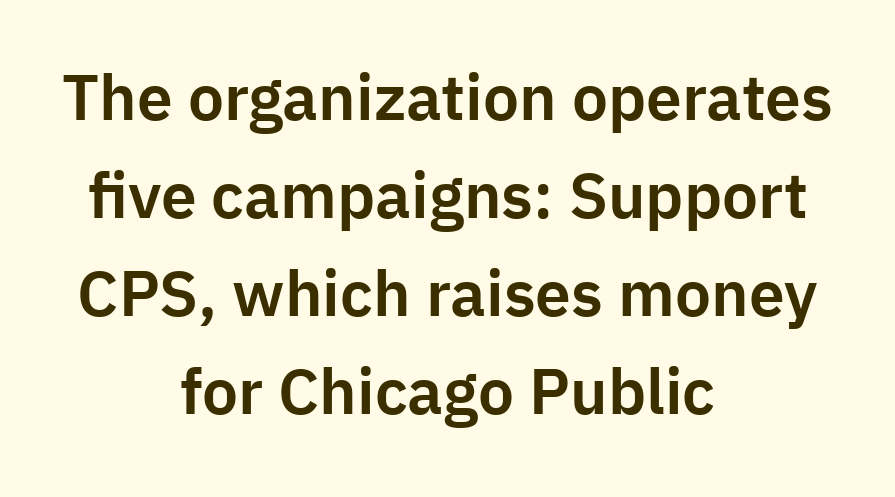
{"serif": "no", "italic": "no", "width": "normal", "stroke_contrast": "low", "x_height": "medium", "monospaced": "no", "underline": "no", "align": "center", "line_spacing": "normal", "line_spacing_ratio": 1.53, "letter_spacing": "normal", "letter_spacing_em": 0.0, "glyph_px": 64}
